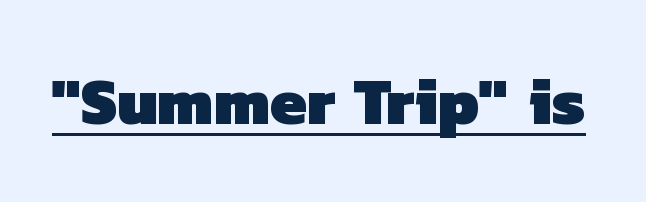
The image shows 65 px heavy sans-serif type; set normal letter spacing, underlined; low stroke contrast and a medium x-height.
